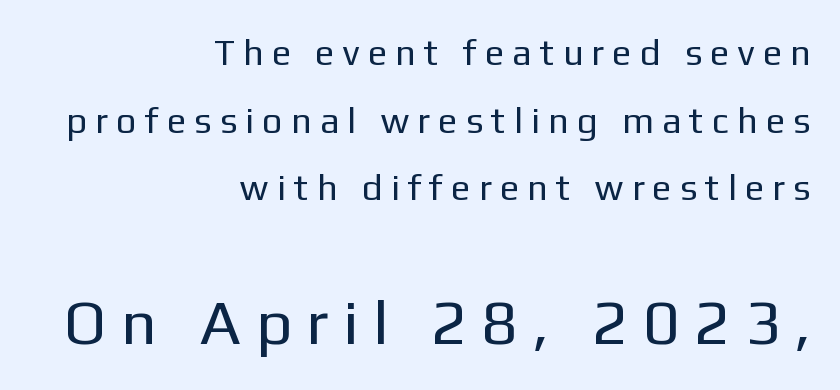
Q: Is the text bold? A: No.
Q: Is the text italic (slanted)? A: No, it is upright.
Q: Is the typeface a serif or a sans-serif typeface? A: Sans-serif.
Q: Is the text underlined? A: No.
Q: How is the paragraph aligned? A: Right-aligned.
Q: Is the spacing between letters normal or unusually wide? A: Unusually wide.
Q: Which block of text is set in a larger size, the first (top) or the second (bottom)? A: The second (bottom) one.
Q: Width (condensed, normal, or wide)? A: Normal.
Q: Stroke contrast? A: Low.
Q: x-height? A: Medium.
Q: Monospaced? A: No.
